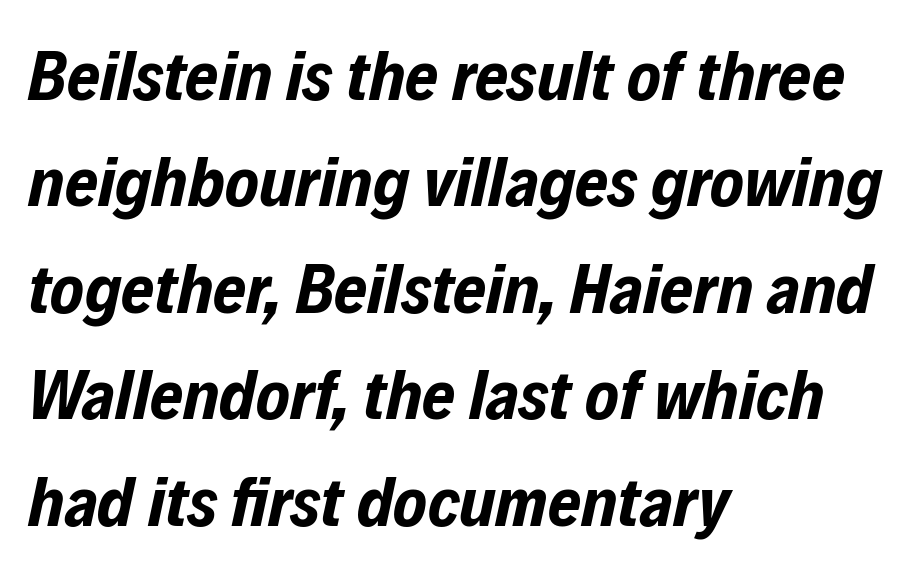
The image shows 71 px bold, condensed type, italic (leaning right); set left-aligned, normal line spacing (1.5x), normal letter spacing, not underlined; low stroke contrast and a medium x-height.
